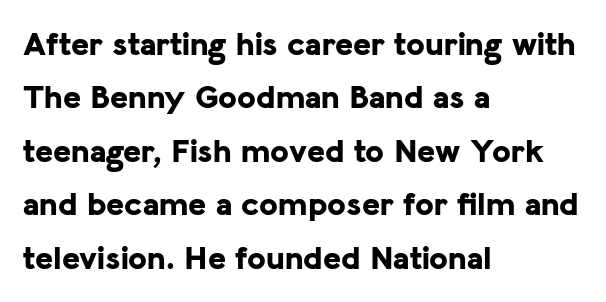
Q: Is the text bold? A: Yes.
Q: Is the text italic (slanted)? A: No, it is upright.
Q: Is the typeface a serif or a sans-serif typeface? A: Sans-serif.
Q: Is the text underlined? A: No.
Q: How is the paragraph aligned? A: Left-aligned.
Q: Is the spacing between letters normal or unusually wide? A: Normal.
Q: Is the spacing between lines tight, normal or loose? A: Normal.
Q: Width (condensed, normal, or wide)? A: Normal.
Q: Stroke contrast? A: Low.
Q: x-height? A: Medium.
Q: Monospaced? A: No.
